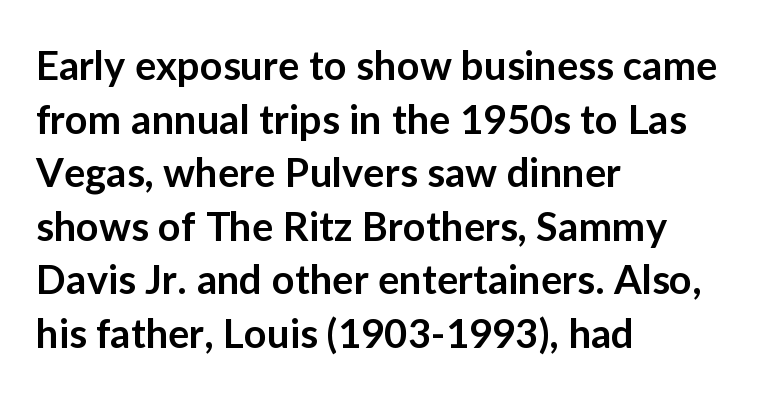
Q: Is the text bold? A: Semi-bold.
Q: Is the text italic (slanted)? A: No, it is upright.
Q: Is the typeface a serif or a sans-serif typeface? A: Sans-serif.
Q: Is the text underlined? A: No.
Q: How is the paragraph aligned? A: Left-aligned.
Q: Is the spacing between letters normal or unusually wide? A: Normal.
Q: Is the spacing between lines tight, normal or loose? A: Normal.
Q: Width (condensed, normal, or wide)? A: Normal.
Q: Stroke contrast? A: Low.
Q: x-height? A: Medium.
Q: Monospaced? A: No.
